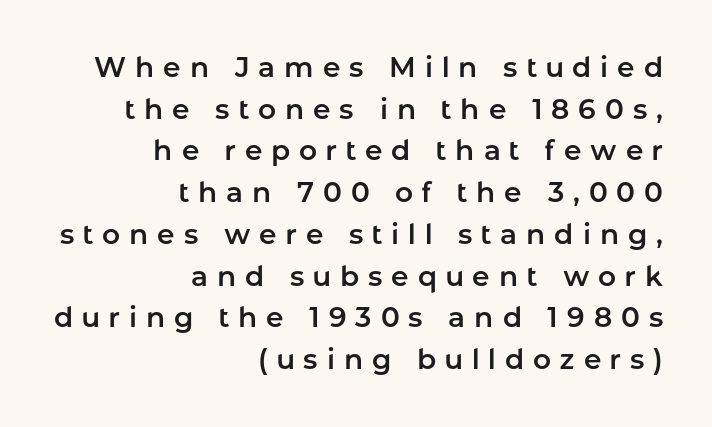
Notice how descenders clear the ascenders below comfortably — that's standard leading. You can tell it's not italic because the verticals are truly vertical. Descender tails drop into unmarked territory. The compositor pushed each line to the right boundary.
